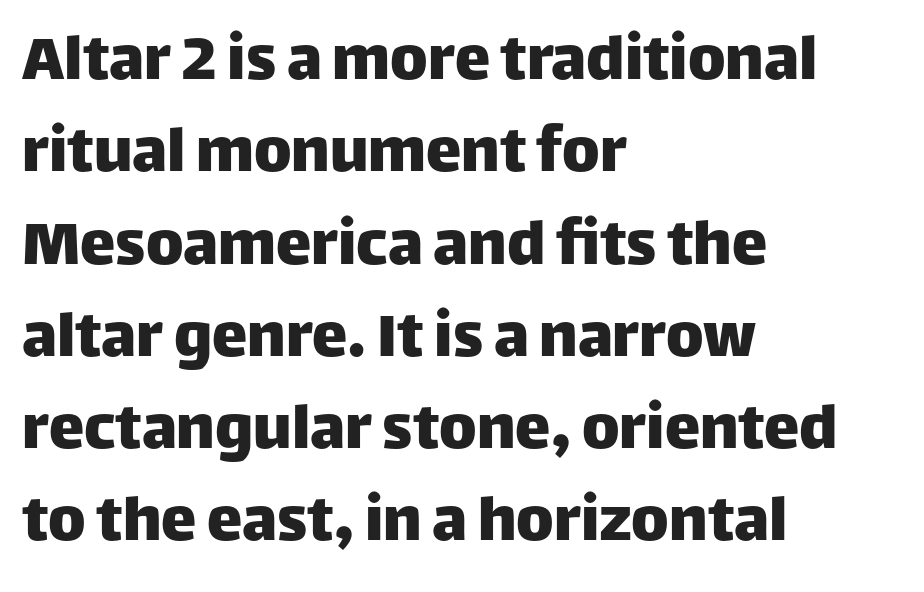
The image shows 71 px sans-serif type, upright; set left-aligned, normal line spacing (1.3x), normal letter spacing, not underlined; low stroke contrast and a large x-height.
